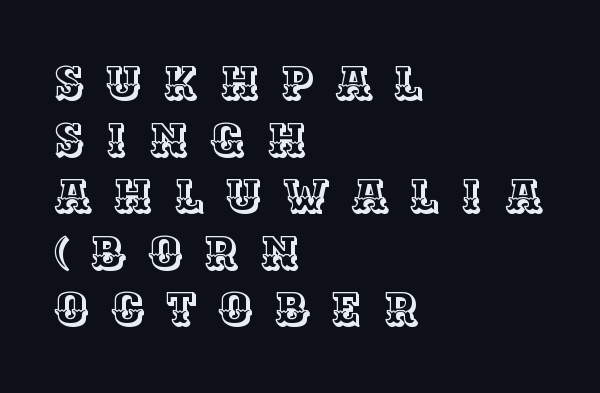
Q: Is the text italic (slanted)? A: No, it is upright.
Q: Is the text underlined? A: No.
Q: How is the paragraph aligned? A: Left-aligned.
Q: Is the spacing between letters normal or unusually wide? A: Unusually wide.
Q: Width (condensed, normal, or wide)? A: Normal.
Q: x-height? A: Large.
Q: Monospaced? A: No.
